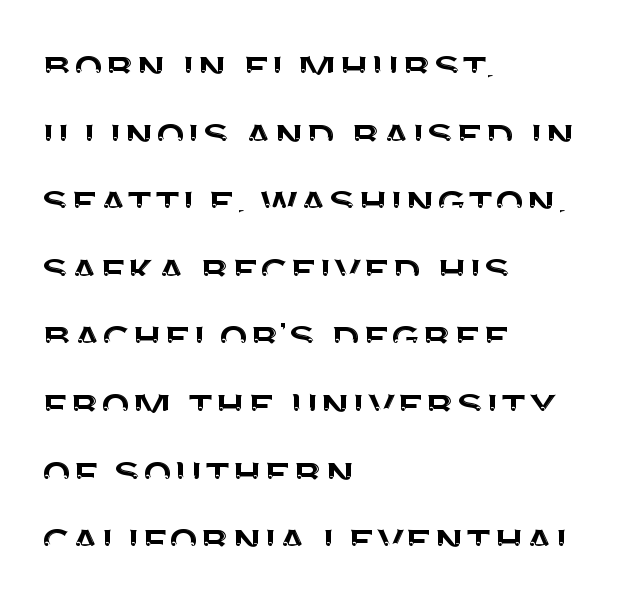
Q: Is the text italic (slanted)? A: No, it is upright.
Q: Is the typeface a serif or a sans-serif typeface? A: Sans-serif.
Q: Is the text underlined? A: No.
Q: How is the paragraph aligned? A: Left-aligned.
Q: Is the spacing between letters normal or unusually wide? A: Normal.
Q: Is the spacing between lines tight, normal or loose? A: Normal.
Q: Width (condensed, normal, or wide)? A: Normal.
Q: Stroke contrast? A: Medium.
Q: x-height? A: Large.
Q: Monospaced? A: No.
